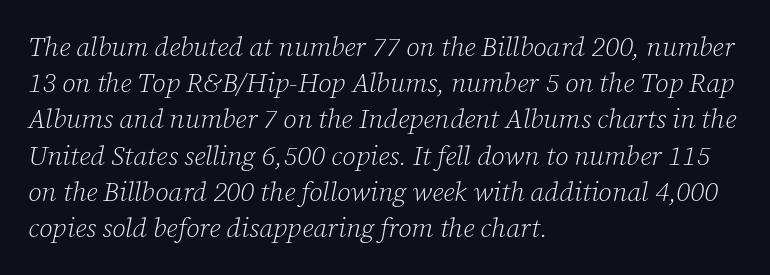
Q: Is the text bold? A: No.
Q: Is the text italic (slanted)? A: Yes, it leans right by about 12 degrees.
Q: Is the text underlined? A: No.
Q: How is the paragraph aligned? A: Left-aligned.
Q: Is the spacing between letters normal or unusually wide? A: Normal.
Q: Is the spacing between lines tight, normal or loose? A: Normal.
